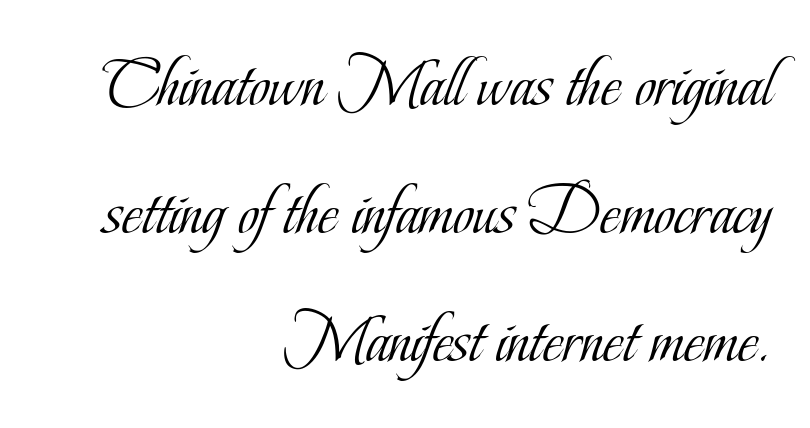
Q: Is the text bold? A: No.
Q: Is the text italic (slanted)? A: Yes.
Q: Is the typeface a serif or a sans-serif typeface? A: Serif.
Q: Is the text underlined? A: No.
Q: How is the paragraph aligned? A: Right-aligned.
Q: Is the spacing between letters normal or unusually wide? A: Normal.
Q: Width (condensed, normal, or wide)? A: Condensed.
Q: Stroke contrast? A: Low.
Q: x-height? A: Small.
Q: Monospaced? A: No.
